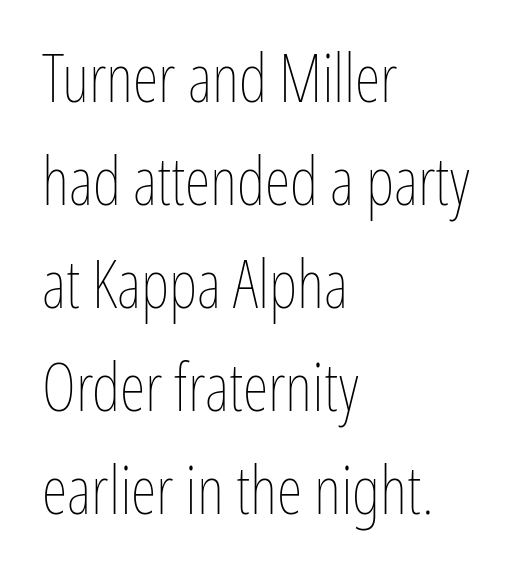
Glance below the letters and you will spot only blank space. Varying glyph widths throughout — classic text-font behaviour. Heft: none added — not bold. Caption: multi-line text, flush left, ragged right. Characters remain perfectly vertical along every line. Evenly set lines give the paragraph a standard silhouette.
